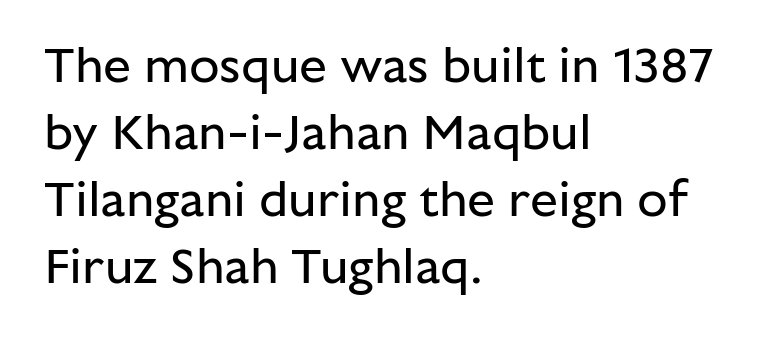
The image shows 50 px regular-weight sans-serif type, upright; set left-aligned, normal line spacing (1.34x), normal letter spacing, not underlined; low stroke contrast and a medium x-height.
